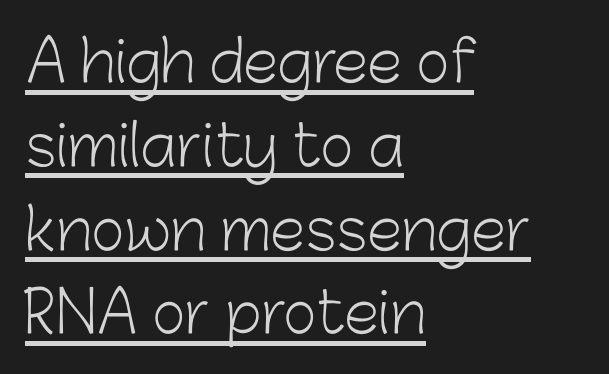
{"serif": "no", "italic": "no", "bold": "no", "weight": "light", "width": "normal", "stroke_contrast": "low", "x_height": "medium", "monospaced": "no", "underline": "yes", "align": "left", "line_spacing": "normal", "line_spacing_ratio": 1.47, "letter_spacing": "normal", "letter_spacing_em": 0.0, "glyph_px": 57}
